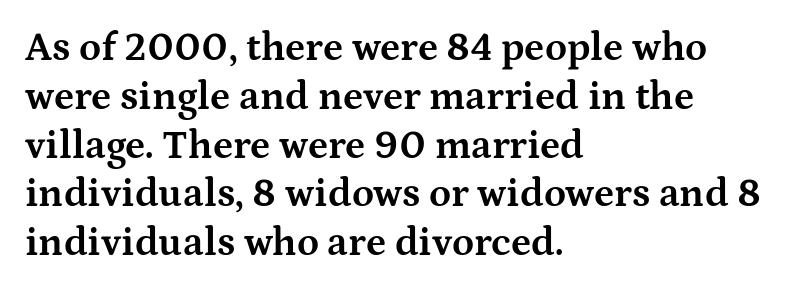
{"serif": "yes", "italic": "no", "bold": "yes", "weight": "bold", "width": "wide", "stroke_contrast": "medium", "x_height": "medium", "monospaced": "no", "underline": "no", "align": "left", "line_spacing_ratio": 1.22, "letter_spacing": "normal", "letter_spacing_em": 0.0, "glyph_px": 40}
